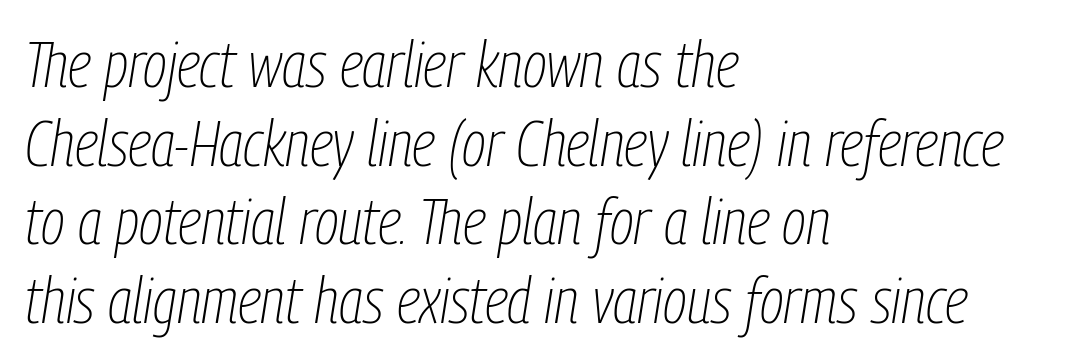
Q: Is the text bold? A: No.
Q: Is the text italic (slanted)? A: Yes, it leans right by about 9 degrees.
Q: Is the text underlined? A: No.
Q: How is the paragraph aligned? A: Left-aligned.
Q: Is the spacing between letters normal or unusually wide? A: Normal.
Q: Width (condensed, normal, or wide)? A: Condensed.
Q: Stroke contrast? A: Low.
Q: x-height? A: Medium.
Q: Monospaced? A: No.
